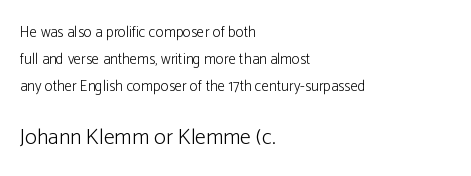
The image shows 22 px text type, upright; set left-aligned, line spacing 1.8x, normal letter spacing, not underlined; the second (bottom) block is 1.47x larger.
